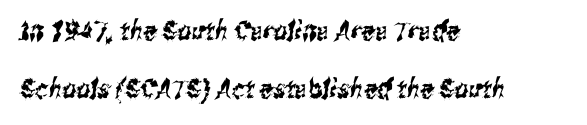
Letter spacing: default. Honestly, there is no underline to notice here at all. Successive baselines arrive slowly, with a big drop between each. The rendering anchors every line to the left-hand side.
